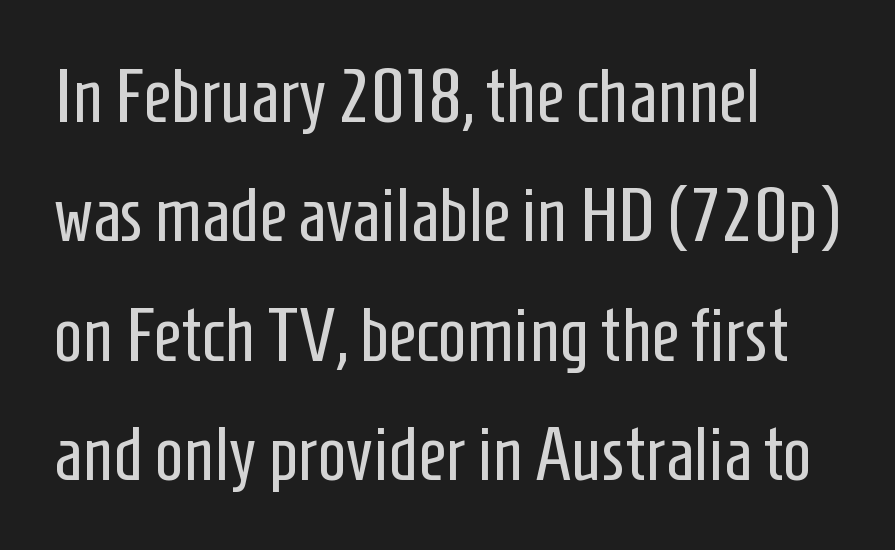
The image shows 76 px regular-weight, condensed sans-serif type, upright; set left-aligned, normal line spacing (1.57x), normal letter spacing, not underlined; low stroke contrast and a medium x-height.
